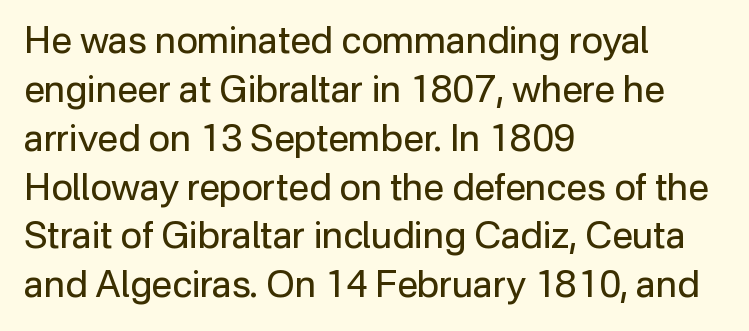
The image shows 37 px regular-weight sans-serif type, upright; set left-aligned, normal line spacing (1.32x), normal letter spacing, not underlined; low stroke contrast and a medium x-height.
